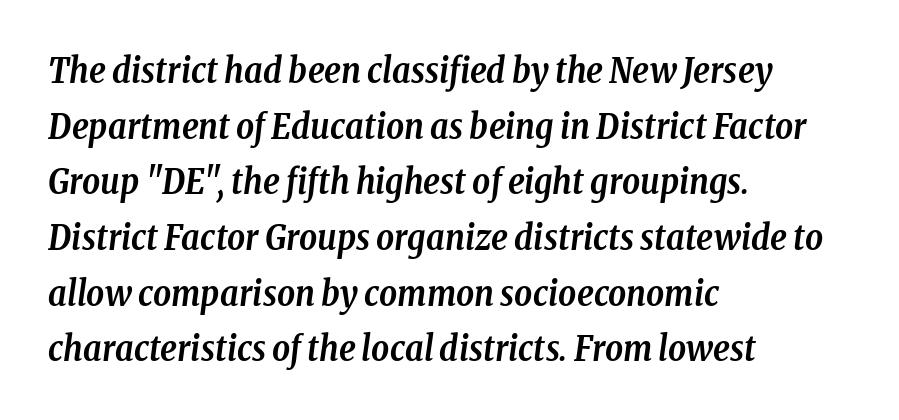
The image shows 35 px semibold, condensed serif type, italic (leaning right); set left-aligned, normal line spacing (1.59x), normal letter spacing, not underlined; low stroke contrast and a medium x-height.
